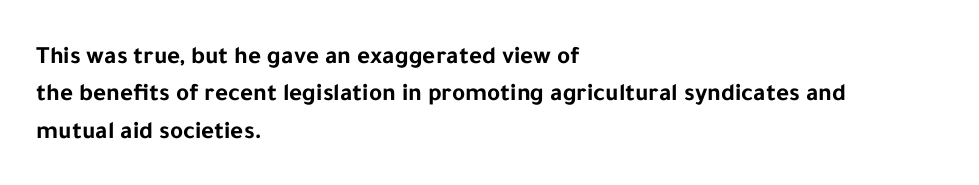
Q: Is the text bold? A: Yes.
Q: Is the text italic (slanted)? A: No, it is upright.
Q: Is the text underlined? A: No.
Q: How is the paragraph aligned? A: Left-aligned.
Q: Is the spacing between letters normal or unusually wide? A: Normal.
Q: Is the spacing between lines tight, normal or loose? A: Normal.
